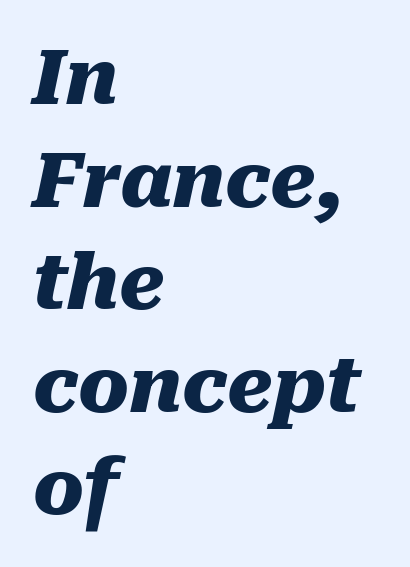
The letterforms sit shoulder to shoulder at normal distance. Every letter is thick-stroked: bold, no question. Plain, unruled lines of type. Line spacing here is normal. The ragged edge is on the right, which tells us the setting is flush left.
